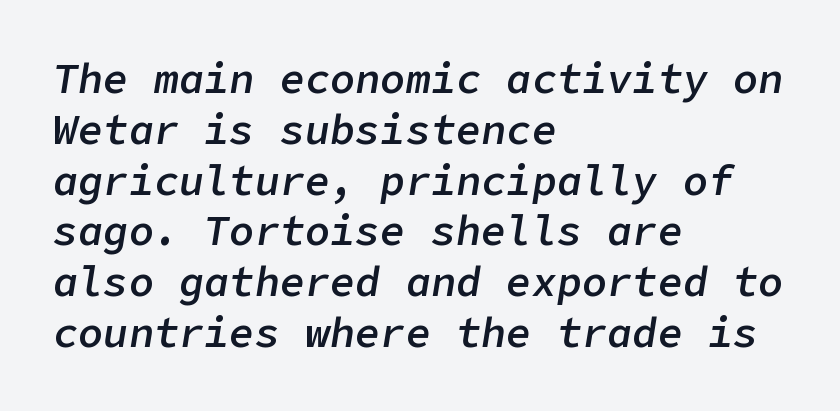
Clear beneath every line of the passage. Is the letter spacing exaggerated? No — it looks like the ordinary default. Yep, that's italic — everything's leaning. Notice how the passage keeps a crisp vertical edge on the left only.
